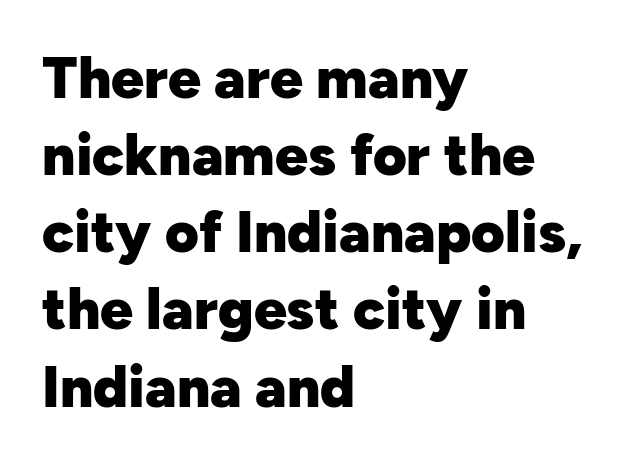
{"serif": "no", "italic": "no", "bold": "yes", "weight": "heavy", "width": "normal", "stroke_contrast": "low", "x_height": "medium", "monospaced": "no", "underline": "no", "align": "left", "line_spacing": "normal", "line_spacing_ratio": 1.33, "letter_spacing": "normal", "letter_spacing_em": 0.0, "glyph_px": 58}
